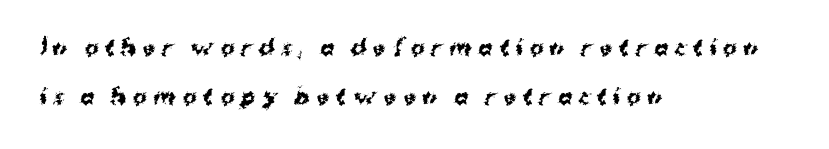
Q: Is the text bold? A: Yes.
Q: Is the text italic (slanted)? A: Yes.
Q: Is the text underlined? A: No.
Q: How is the paragraph aligned? A: Left-aligned.
Q: Is the spacing between letters normal or unusually wide? A: Unusually wide.
Q: Is the spacing between lines tight, normal or loose? A: Loose.
